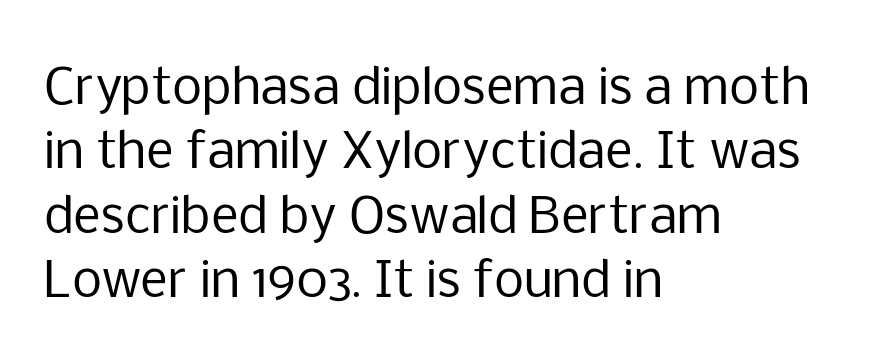
Q: Is the text bold? A: No.
Q: Is the text italic (slanted)? A: No, it is upright.
Q: Is the typeface a serif or a sans-serif typeface? A: Sans-serif.
Q: Is the text underlined? A: No.
Q: How is the paragraph aligned? A: Left-aligned.
Q: Is the spacing between letters normal or unusually wide? A: Normal.
Q: Is the spacing between lines tight, normal or loose? A: Normal.
Q: Width (condensed, normal, or wide)? A: Normal.
Q: Stroke contrast? A: Low.
Q: x-height? A: Medium.
Q: Monospaced? A: No.
